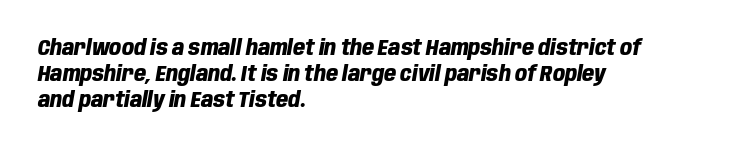
Q: Is the text bold? A: Yes.
Q: Is the text italic (slanted)? A: Yes, it leans right by about 10 degrees.
Q: Is the text underlined? A: No.
Q: How is the paragraph aligned? A: Left-aligned.
Q: Is the spacing between letters normal or unusually wide? A: Normal.
Q: Is the spacing between lines tight, normal or loose? A: Normal.
